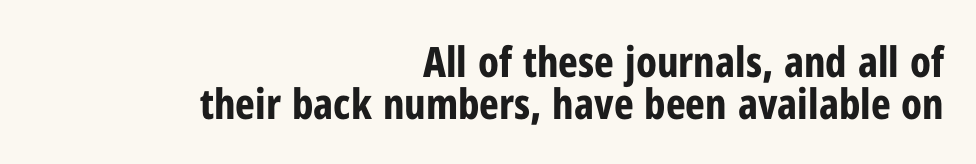
Q: Is the text bold? A: Yes.
Q: Is the text italic (slanted)? A: No, it is upright.
Q: Is the typeface a serif or a sans-serif typeface? A: Sans-serif.
Q: Is the text underlined? A: No.
Q: How is the paragraph aligned? A: Right-aligned.
Q: Is the spacing between letters normal or unusually wide? A: Normal.
Q: Is the spacing between lines tight, normal or loose? A: Tight.
Q: Width (condensed, normal, or wide)? A: Condensed.
Q: Stroke contrast? A: Low.
Q: x-height? A: Medium.
Q: Monospaced? A: No.
